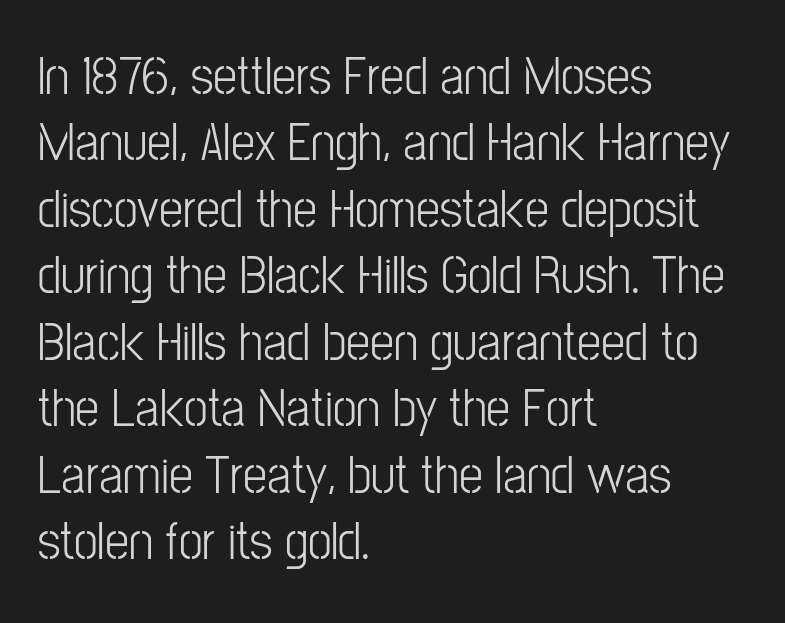
Every row of glyphs begins at an identical x-position on the left. A typesetter would mark this as roman, not italic. Standard letterfit; no display-style spreading of the glyphs. Just letters on the line, the space beneath them empty. The passage shown is typed in a proportional face where columns would drift. The passage shown is typeset with a sans-serif family.
